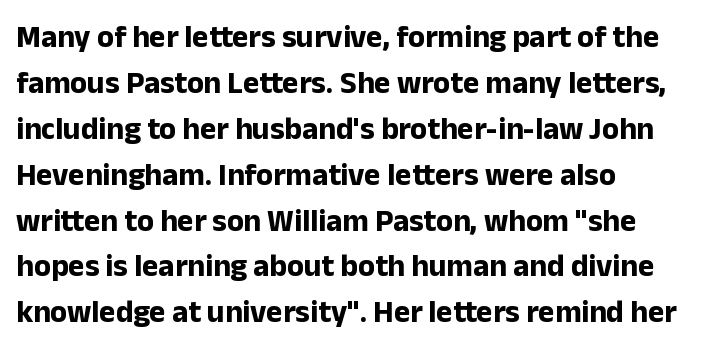
{"serif": "no", "italic": "no", "bold": "yes", "weight": "bold", "width": "normal", "stroke_contrast": "low", "x_height": "medium", "monospaced": "no", "underline": "no", "align": "left", "line_spacing": "normal", "line_spacing_ratio": 1.48, "letter_spacing": "normal", "letter_spacing_em": 0.0, "glyph_px": 31}
